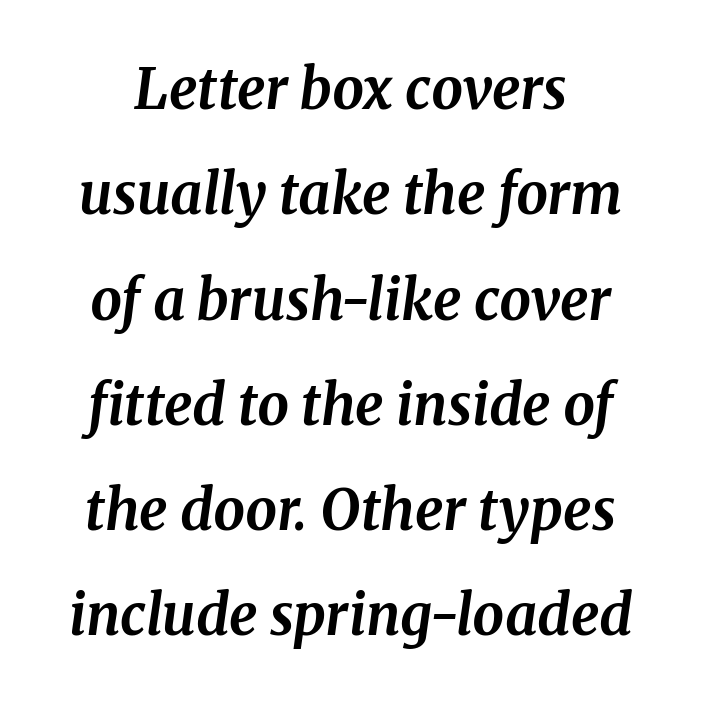
The image shows 56 px bold serif type, italic (leaning right); set line spacing 1.88x, normal letter spacing, not underlined; medium stroke contrast and a medium x-height.
